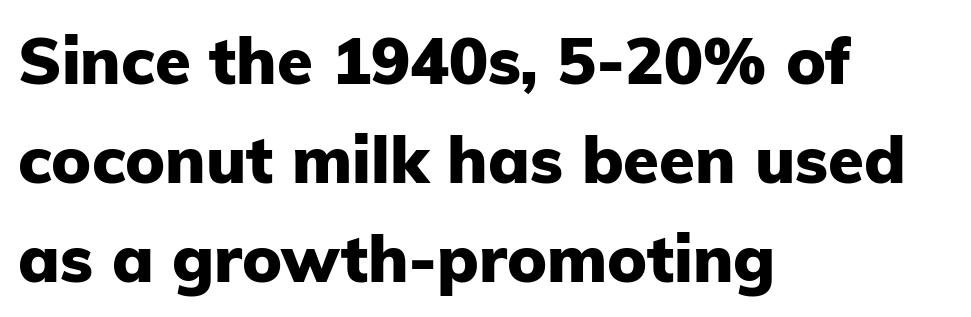
{"serif": "no", "italic": "no", "bold": "yes", "weight": "heavy", "width": "normal", "stroke_contrast": "low", "x_height": "medium", "monospaced": "no", "underline": "no", "align": "left", "line_spacing": "normal", "line_spacing_ratio": 1.52, "letter_spacing": "normal", "letter_spacing_em": 0.0, "glyph_px": 65}
